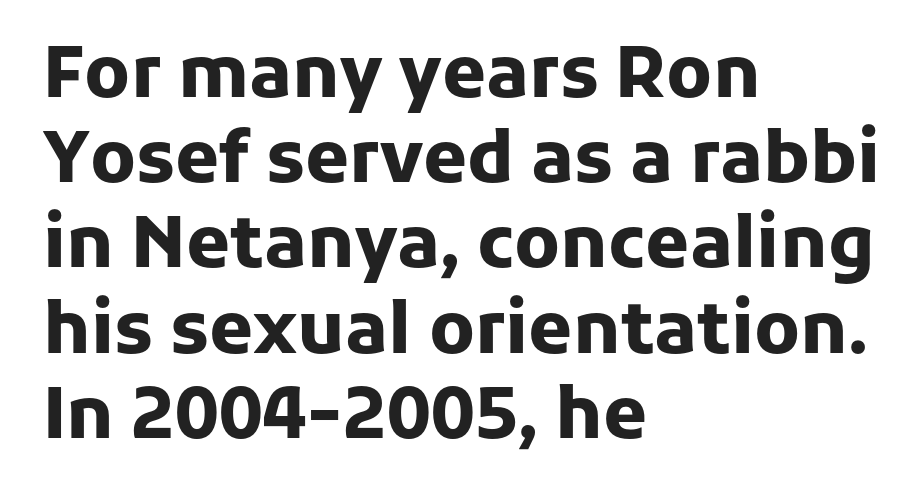
The image shows 71 px heavy sans-serif type, upright; set left-aligned, line spacing 1.2x, normal letter spacing, not underlined; low stroke contrast and a medium x-height.
